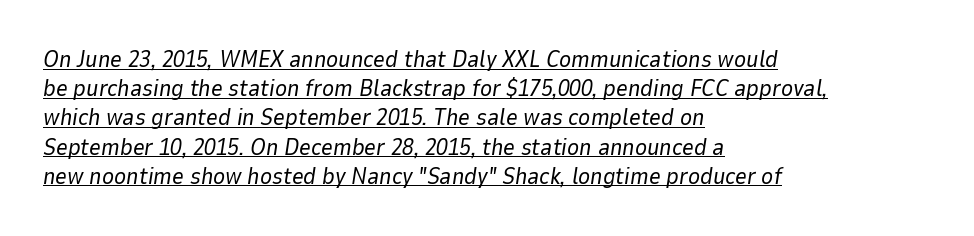
Q: Is the text bold? A: No.
Q: Is the text italic (slanted)? A: Yes, it leans right by about 9 degrees.
Q: Is the text underlined? A: Yes.
Q: How is the paragraph aligned? A: Left-aligned.
Q: Is the spacing between letters normal or unusually wide? A: Normal.
Q: Is the spacing between lines tight, normal or loose? A: Normal.
